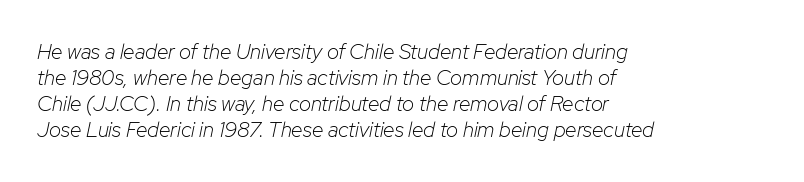
The image shows 21 px text type, italic (leaning right); set left-aligned, line spacing 1.24x, normal letter spacing, not underlined.
